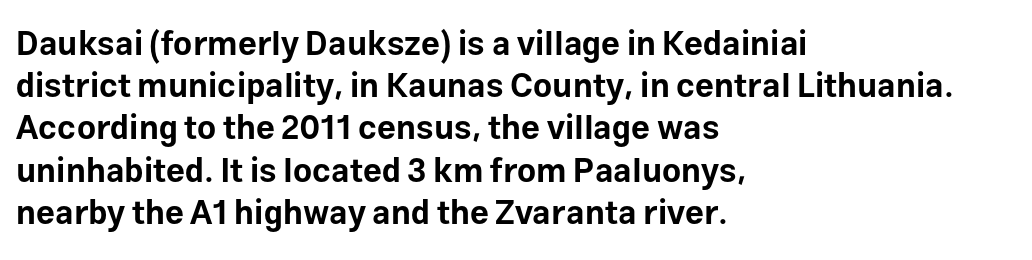
The characters look thick and weighty, a clear bold. The face used here is proportionally spaced, like ordinary book or web type. Posture: straight, roman, zero tilt. Observe the absence of serifs on each vertical stroke in this sample.
